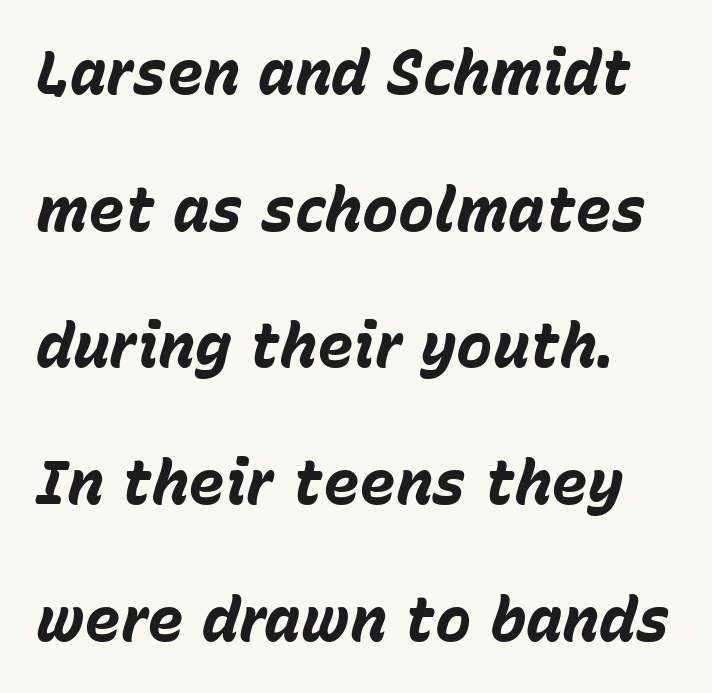
Q: Is the text bold? A: Yes.
Q: Is the text italic (slanted)? A: Yes, it leans right by about 15 degrees.
Q: Is the text underlined? A: No.
Q: Is the spacing between letters normal or unusually wide? A: Normal.
Q: Is the spacing between lines tight, normal or loose? A: Loose.
Q: Width (condensed, normal, or wide)? A: Normal.
Q: Stroke contrast? A: Low.
Q: x-height? A: Medium.
Q: Monospaced? A: No.
